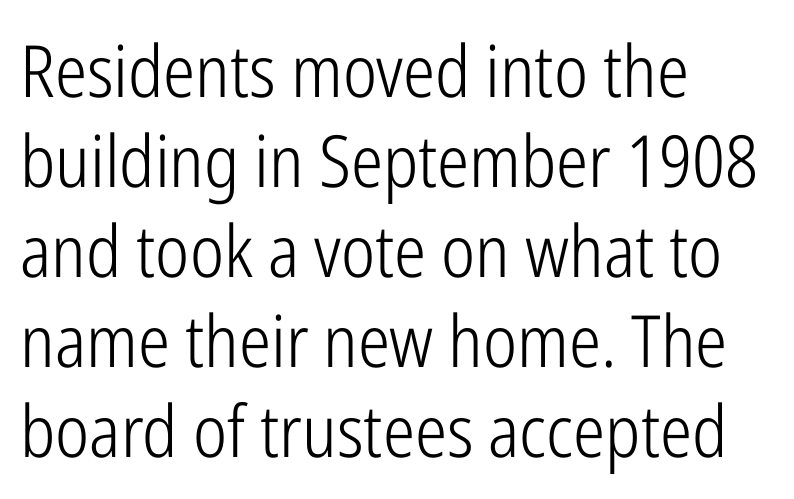
{"serif": "no", "italic": "no", "bold": "no", "weight": "light", "width": "condensed", "stroke_contrast": "low", "x_height": "medium", "monospaced": "no", "underline": "no", "align": "left", "line_spacing": "normal", "line_spacing_ratio": 1.25, "letter_spacing": "normal", "letter_spacing_em": 0.0, "glyph_px": 72}
